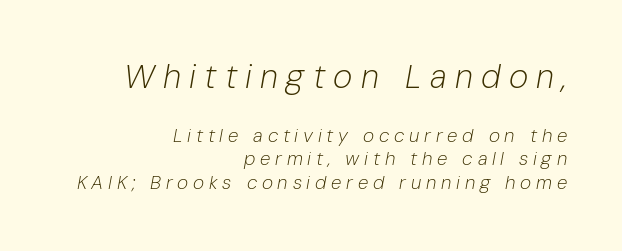
Does the lettering tilt? It does — this is italic. Think standard paragraph weight, or any step lighter than that. A typesetter would call this proportional, since set widths differ per character. The designer gave the opening block more size than the closing block. Whoever set this chose a conventional vertical rhythm.
